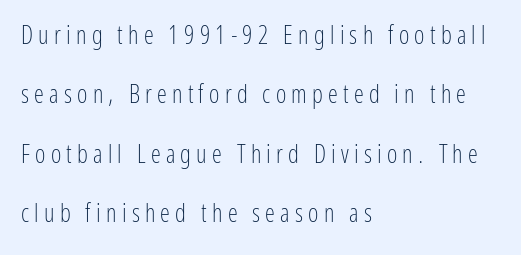
Q: Is the text bold? A: No.
Q: Is the text italic (slanted)? A: No, it is upright.
Q: Is the text underlined? A: No.
Q: How is the paragraph aligned? A: Left-aligned.
Q: Is the spacing between letters normal or unusually wide? A: Unusually wide.
Q: Is the spacing between lines tight, normal or loose? A: Loose.
